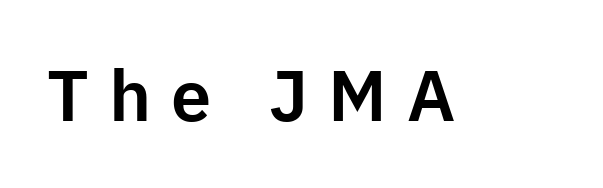
The image shows 72 px sans-serif type, upright; set unusually wide letter spacing (+0.28 em), not underlined; low stroke contrast and a medium x-height.
